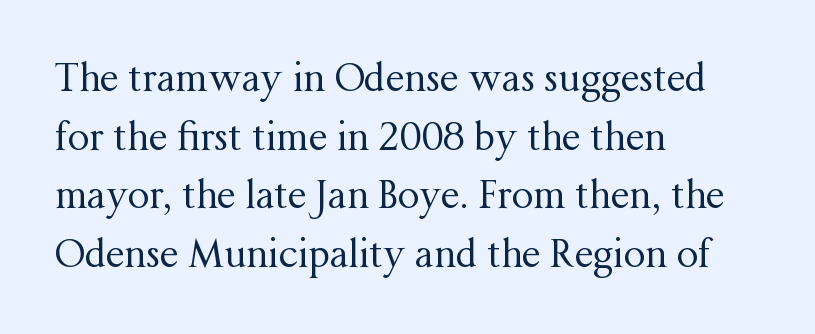
The image shows 38 px regular-weight serif type, upright; set left-aligned, normal line spacing (1.54x), normal letter spacing, not underlined; medium stroke contrast and a medium x-height.
